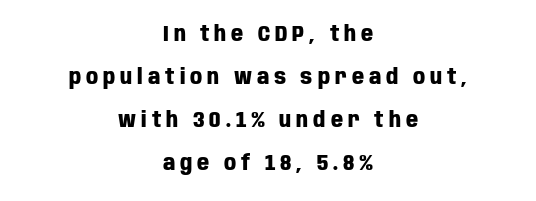
This rendering uses center alignment, leaving both contours irregular but symmetric. Compared with typical paragraphs, the rows here are farther apart. Quick note: underline off. Characters follow at a spacing far wider than the type designer built in. Upright lettering throughout.
